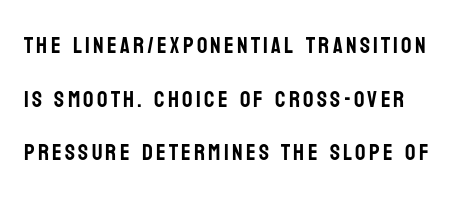
A typesetter would call this leading open, well beyond the default. It's the straight-up-and-down kind of type. Letters rest on an invisible, unmarked baseline.
